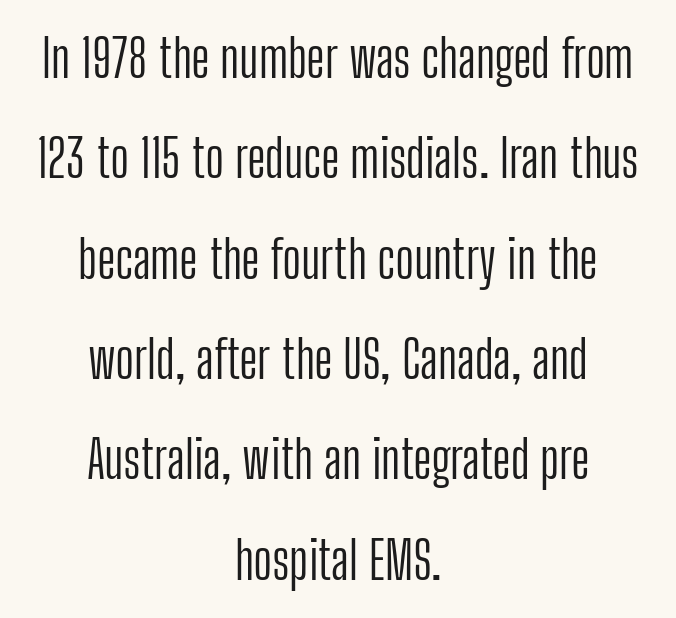
The image shows 52 px light, condensed sans-serif type, upright; set centered, loose line spacing (1.93x), normal letter spacing, not underlined; low stroke contrast and a medium x-height.
